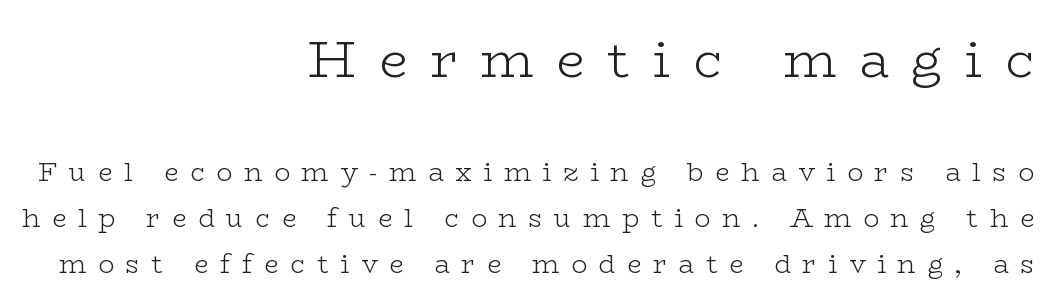
Q: Is the text bold? A: No.
Q: Is the text italic (slanted)? A: No, it is upright.
Q: Is the typeface a serif or a sans-serif typeface? A: Serif.
Q: Is the text underlined? A: No.
Q: How is the paragraph aligned? A: Right-aligned.
Q: Is the spacing between letters normal or unusually wide? A: Unusually wide.
Q: Which block of text is set in a larger size, the first (top) or the second (bottom)? A: The first (top) one.
Q: Width (condensed, normal, or wide)? A: Wide.
Q: Stroke contrast? A: Low.
Q: x-height? A: Medium.
Q: Monospaced? A: No.
